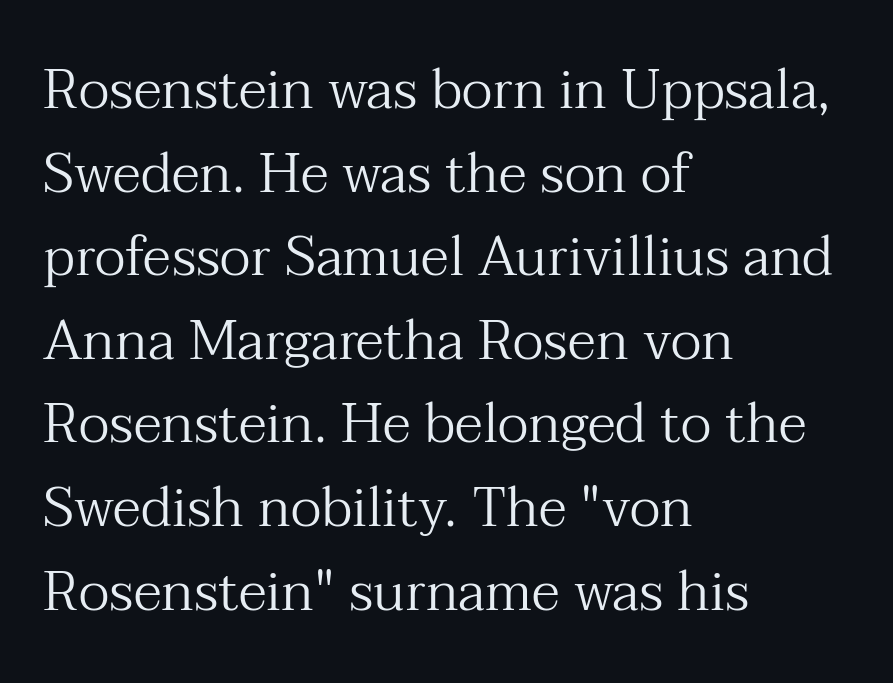
{"serif": "yes", "italic": "no", "bold": "no", "weight": "regular", "width": "normal", "stroke_contrast": "medium", "x_height": "medium", "monospaced": "no", "underline": "no", "align": "left", "line_spacing": "normal", "line_spacing_ratio": 1.52, "letter_spacing": "normal", "letter_spacing_em": 0.0, "glyph_px": 55}
